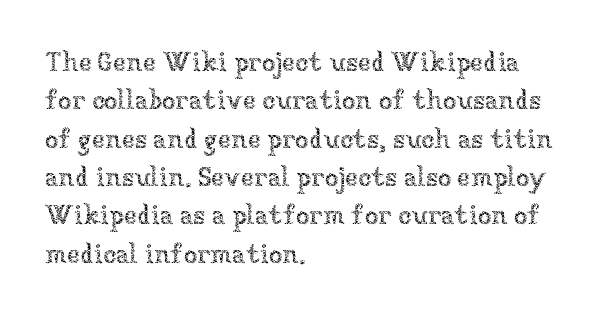
Q: Is the text bold? A: No.
Q: Is the text italic (slanted)? A: No, it is upright.
Q: Is the text underlined? A: No.
Q: How is the paragraph aligned? A: Left-aligned.
Q: Is the spacing between letters normal or unusually wide? A: Normal.
Q: Is the spacing between lines tight, normal or loose? A: Normal.
